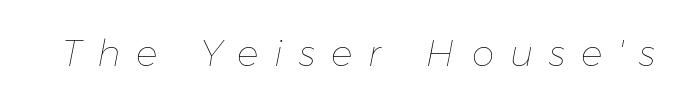
The image shows 36 px thin type, italic (leaning right); set unusually wide letter spacing (+0.44 em), not underlined; low stroke contrast and a medium x-height.
